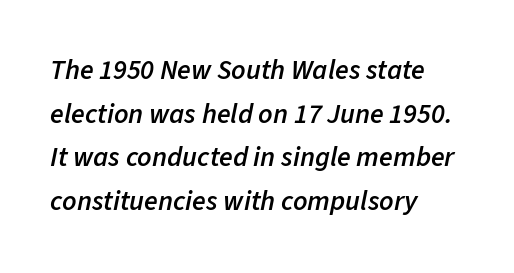
The face used here is rendered with its standard letterfit. Characters are canted at an angle relative to the baseline's perpendicular. Letters rest on an invisible, unmarked baseline. Weight check: semibold — heavier than regular, not quite bold. Note the varied advance widths — an 'i' is clearly narrower than an 'm'.
